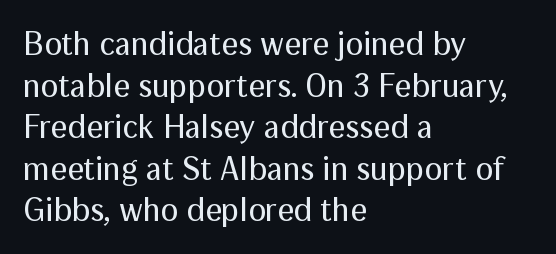
These lines are rendered in a variable-pitch font. Words float on clear page, feet unadorned. The letterforms sit at book weight or below. Examine the stroke ends and you'll find no serifs.
